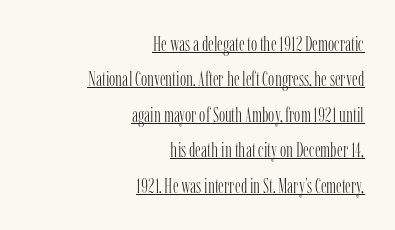
The image shows 21 px text type, upright; set right-aligned, normal line spacing (1.69x), normal letter spacing, underlined.
